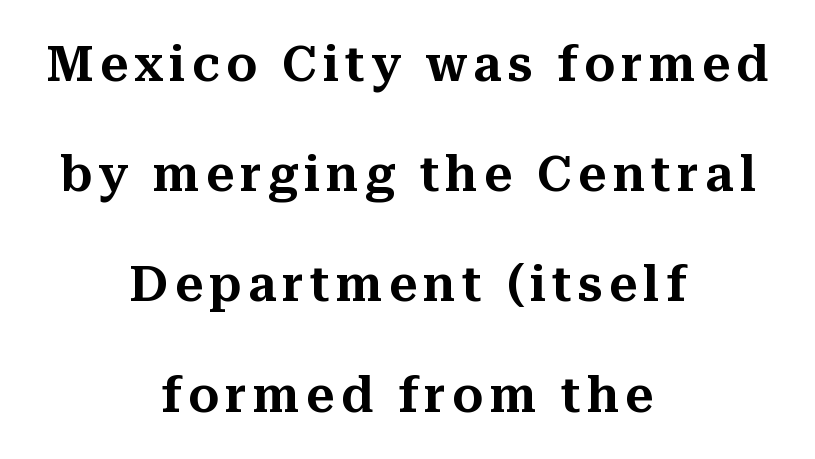
Q: Is the text italic (slanted)? A: No, it is upright.
Q: Is the typeface a serif or a sans-serif typeface? A: Serif.
Q: Is the text underlined? A: No.
Q: How is the paragraph aligned? A: Centered.
Q: Is the spacing between lines tight, normal or loose? A: Loose.
Q: Width (condensed, normal, or wide)? A: Normal.
Q: Stroke contrast? A: Medium.
Q: x-height? A: Medium.
Q: Monospaced? A: No.
